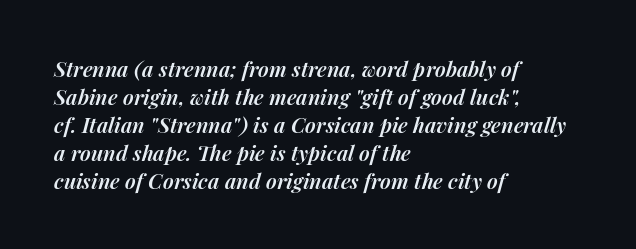
The image shows 21 px text type, italic (leaning right); set left-aligned, normal line spacing (1.33x), normal letter spacing, not underlined.
